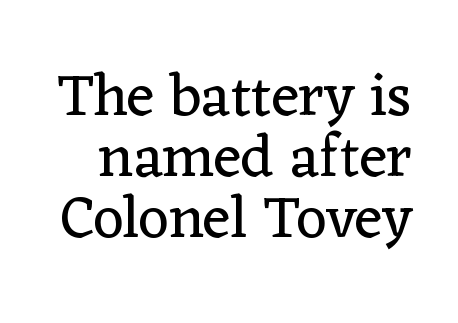
Quick note: not italic, upright. Look at the bottom of the vertical strokes: they flare into serifs here. Cramped leading. No extra tracking has been applied to these lines. Glance below the letters and you will spot only blank space. The passage shown is typed in a proportional face where columns would drift.
